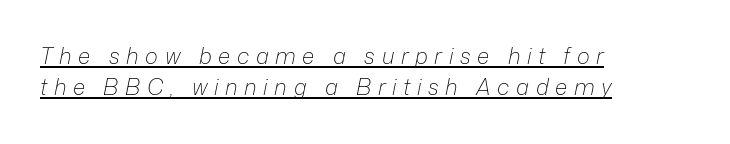
The image shows 22 px text type, italic (leaning right); set left-aligned, normal line spacing (1.41x), unusually wide letter spacing (+0.3 em), underlined.
